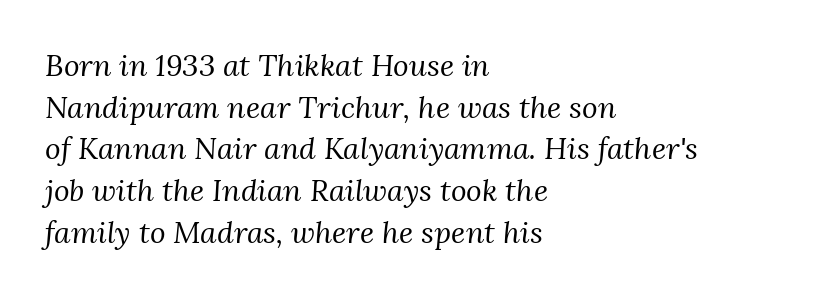
Q: Is the text bold? A: No.
Q: Is the text italic (slanted)? A: Yes, it leans right by about 3 degrees.
Q: Is the typeface a serif or a sans-serif typeface? A: Serif.
Q: Is the text underlined? A: No.
Q: How is the paragraph aligned? A: Left-aligned.
Q: Is the spacing between letters normal or unusually wide? A: Normal.
Q: Is the spacing between lines tight, normal or loose? A: Normal.
Q: Width (condensed, normal, or wide)? A: Normal.
Q: Stroke contrast? A: Medium.
Q: x-height? A: Medium.
Q: Monospaced? A: No.
